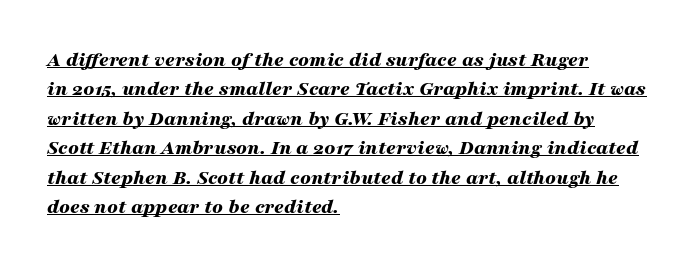
The gaps between neighbouring characters are ordinary and unremarkable. A typesetter would mark this as italic. In terms of leading, this rendering sits right in the middle. Caption: multi-line text, flush left, ragged right. The sample's only ornament is a line tracing under the words.
